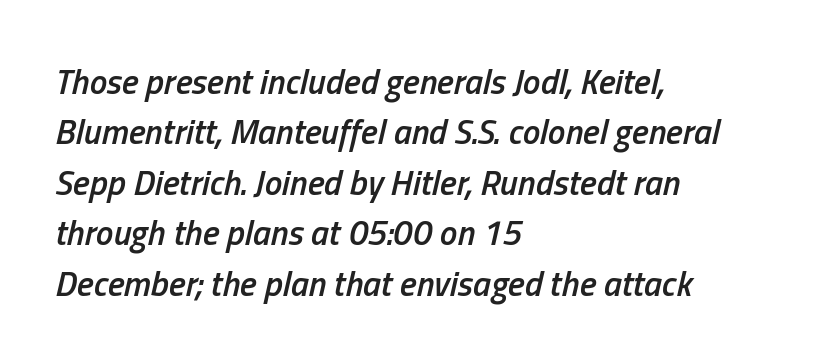
{"italic": "yes", "lean": "right", "slant_degrees": 13, "bold": "semi", "weight": "semibold", "width": "condensed", "stroke_contrast": "low", "x_height": "medium", "monospaced": "no", "underline": "no", "align": "left", "line_spacing": "normal", "line_spacing_ratio": 1.44, "letter_spacing": "normal", "letter_spacing_em": 0.0, "glyph_px": 35}
